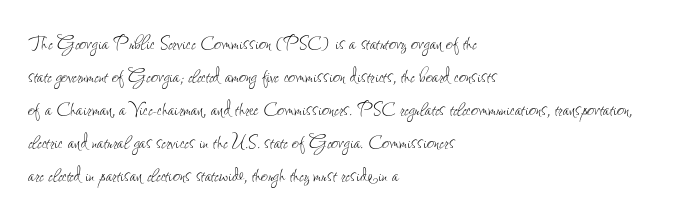
The image shows 24 px text type; set left-aligned, normal line spacing (1.37x), normal letter spacing, not underlined.
